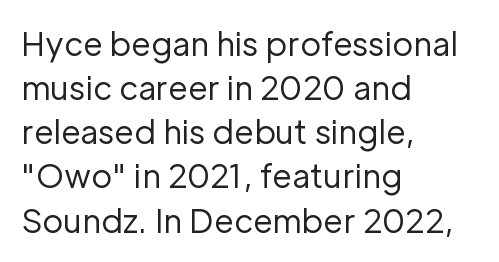
{"serif": "no", "italic": "no", "bold": "no", "weight": "regular", "width": "normal", "stroke_contrast": "low", "x_height": "medium", "monospaced": "no", "underline": "no", "align": "left", "line_spacing": "normal", "line_spacing_ratio": 1.38, "letter_spacing": "normal", "letter_spacing_em": 0.0, "glyph_px": 32}
